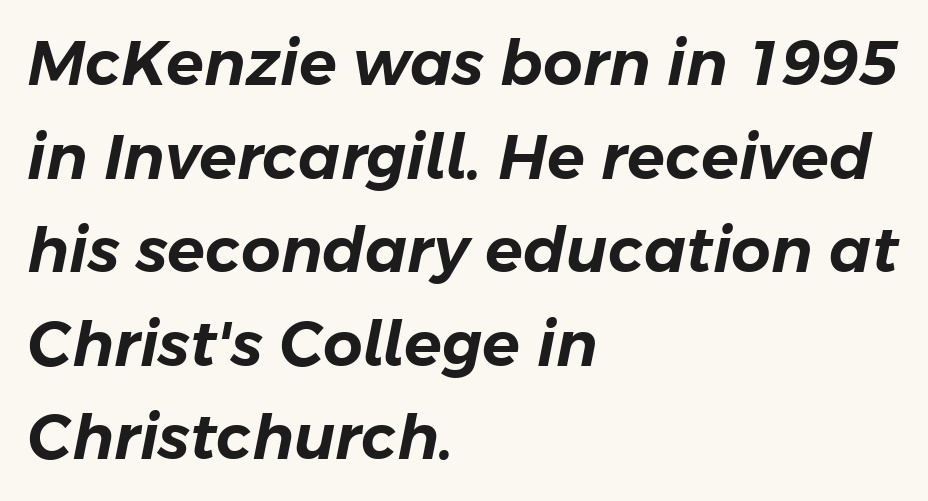
The baseline area is clear. The designer left line spacing at the default. Nothing unusual about the tracking: characters are spaced as the font intends. The passage shown is typed in a proportional face where columns would drift.
